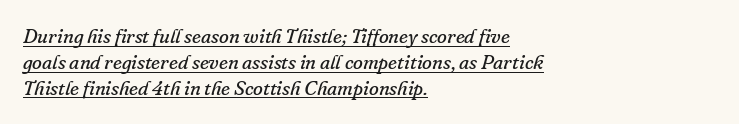
Q: Is the text bold? A: No.
Q: Is the text italic (slanted)? A: Yes, it leans right by about 16 degrees.
Q: Is the text underlined? A: Yes.
Q: How is the paragraph aligned? A: Left-aligned.
Q: Is the spacing between letters normal or unusually wide? A: Normal.
Q: Is the spacing between lines tight, normal or loose? A: Normal.
